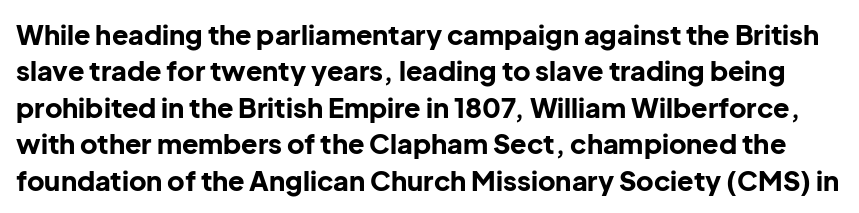
Q: Is the text bold? A: Yes.
Q: Is the text italic (slanted)? A: No, it is upright.
Q: Is the text underlined? A: No.
Q: Is the spacing between letters normal or unusually wide? A: Normal.
Q: Is the spacing between lines tight, normal or loose? A: Normal.
